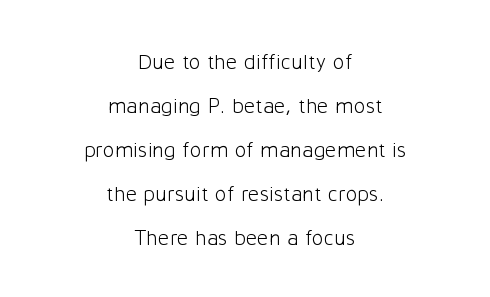
The image shows 22 px text type, upright; set centered, loose line spacing (2.0x), normal letter spacing, not underlined.
